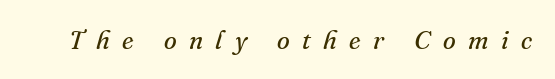
The image shows 26 px text type, italic (leaning right); set unusually wide letter spacing (+0.48 em), not underlined.
